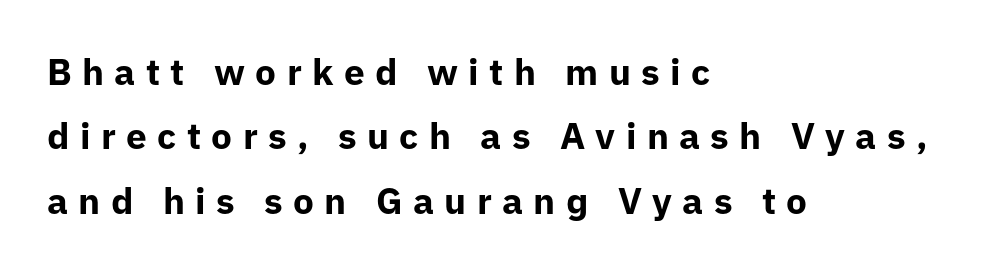
Stroke thickness is high; the sample reads as a true bold. Designer's note — italics off, roman on. Casual observation: everything's shoved over to the left. Unmarked baselines from the first word to the last.
